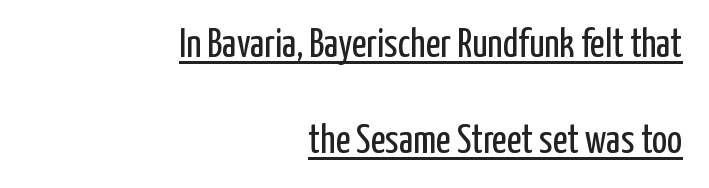
Each letter's strokes conclude bluntly, with no projecting serifs. Is this a heavy cut? Hardly; it is regular or lighter. Underlined type. Each letter keeps its own natural width here, so spacing adapts to shape. Widely set lines give the paragraph a tall, airy silhouette. Tracking here is standard; glyphs follow each other at the usual distance.
